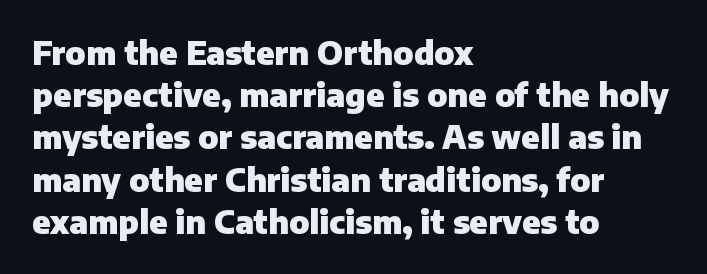
{"serif": "no", "italic": "no", "bold": "yes", "weight": "heavy", "width": "normal", "stroke_contrast": "low", "x_height": "medium", "monospaced": "no", "underline": "no", "align": "left", "line_spacing": "normal", "line_spacing_ratio": 1.32, "letter_spacing": "normal", "letter_spacing_em": 0.0, "glyph_px": 32}
